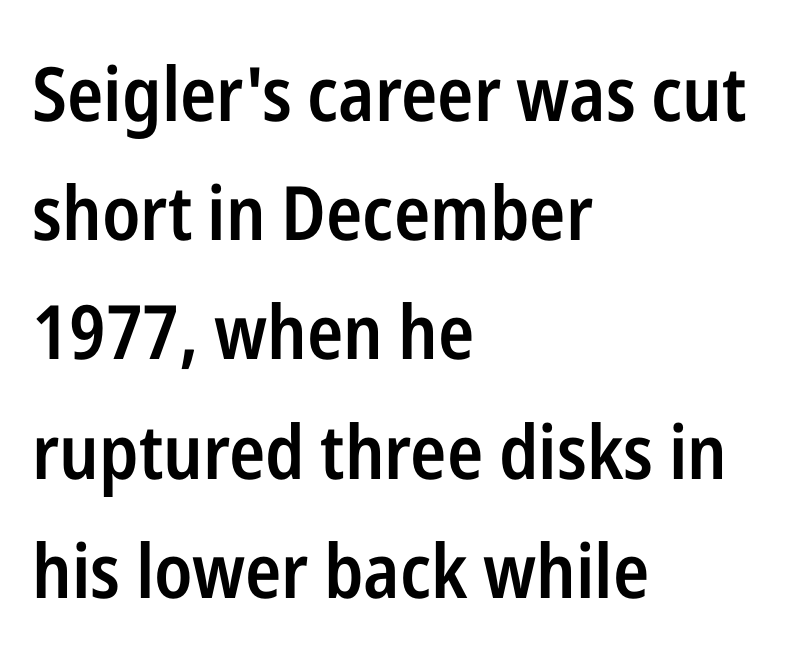
Is this a fixed-width face? No — the glyphs have proportional, varying widths. A roman cut, with each character standing at attention. The gaps between neighbouring characters are ordinary and unremarkable. This rendering employs a face without finishing strokes, i.e., a sans-serif.
